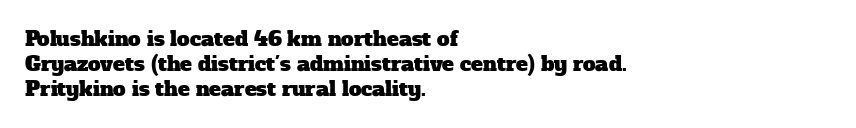
{"underline": "no", "align": "left", "line_spacing_ratio": 1.24, "letter_spacing": "normal", "letter_spacing_em": 0.0, "glyph_px": 20}
